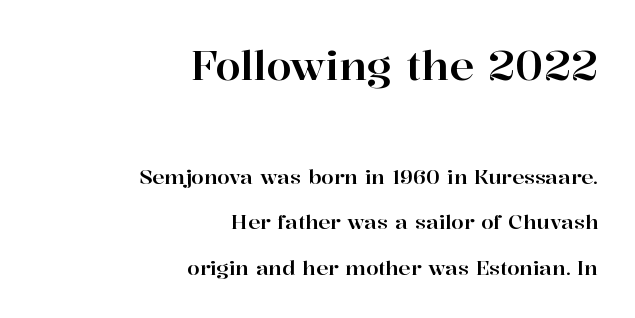
The image shows 41 px serif type, upright; set right-aligned, loose line spacing (2.27x), normal letter spacing, not underlined; the first (top) block is 2.05x larger; high stroke contrast and a medium x-height.
